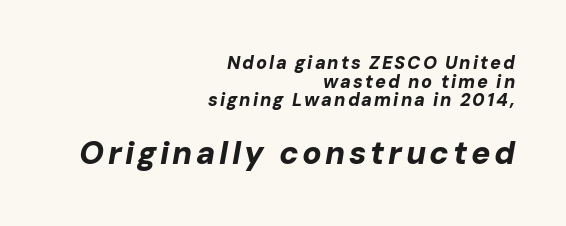
{"italic": "yes", "lean": "right", "slant_degrees": 10, "bold": "yes", "weight": "bold", "width": "normal", "stroke_contrast": "low", "x_height": "medium", "monospaced": "no", "underline": "no", "align": "right", "line_spacing": "tight", "line_spacing_ratio": 1.03, "larger_block": "second", "size_ratio": 1.78, "glyph_px": 32}
